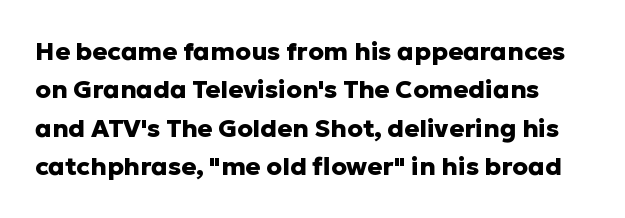
The image shows 25 px bold type, upright; set normal line spacing (1.54x), normal letter spacing, not underlined.
